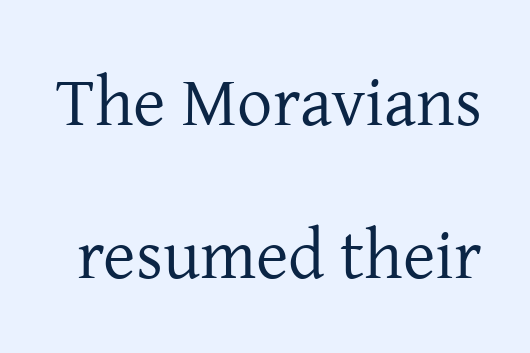
The image shows 70 px regular-weight serif type, upright; set loose line spacing (2.19x), normal letter spacing, not underlined; low stroke contrast and a medium x-height.
